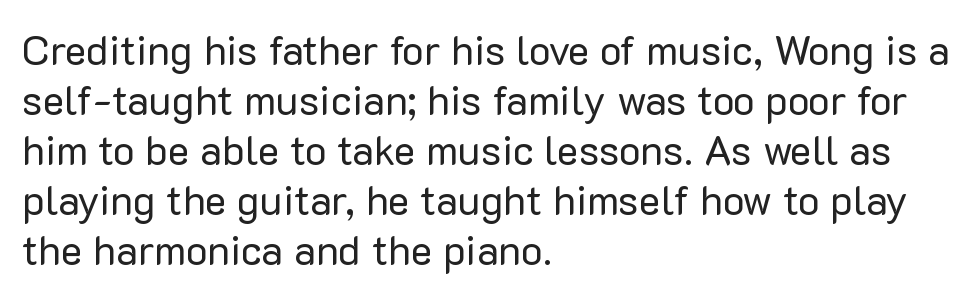
The image shows 41 px regular-weight sans-serif type, upright; set left-aligned, line spacing 1.22x, normal letter spacing, not underlined; low stroke contrast and a medium x-height.
